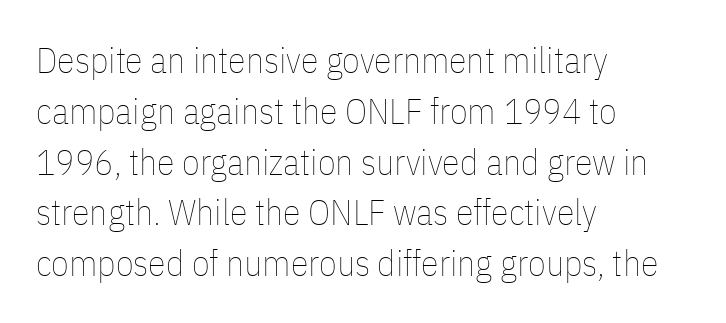
The image shows 36 px thin, condensed type, upright; set left-aligned, normal line spacing (1.41x), normal letter spacing, not underlined; low stroke contrast and a medium x-height.
